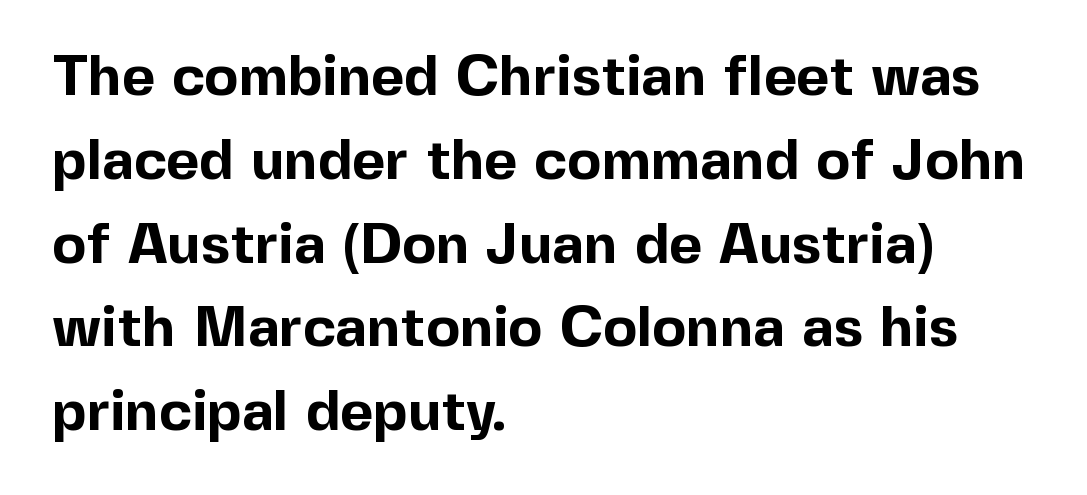
The image shows 57 px bold sans-serif type, upright; set left-aligned, normal line spacing (1.47x), normal letter spacing, not underlined; a medium x-height.
